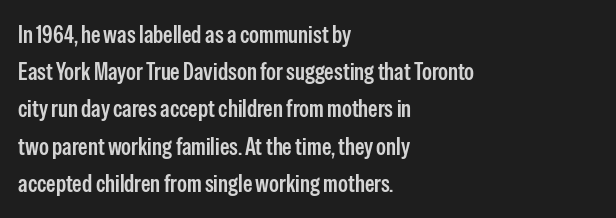
Q: Is the text bold? A: Semi-bold.
Q: Is the text italic (slanted)? A: No, it is upright.
Q: Is the text underlined? A: No.
Q: How is the paragraph aligned? A: Left-aligned.
Q: Is the spacing between letters normal or unusually wide? A: Normal.
Q: Is the spacing between lines tight, normal or loose? A: Normal.
